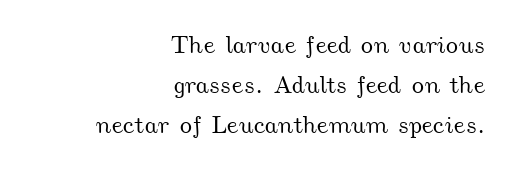
The image shows 25 px text type; set right-aligned, normal line spacing (1.61x), normal letter spacing, not underlined.
